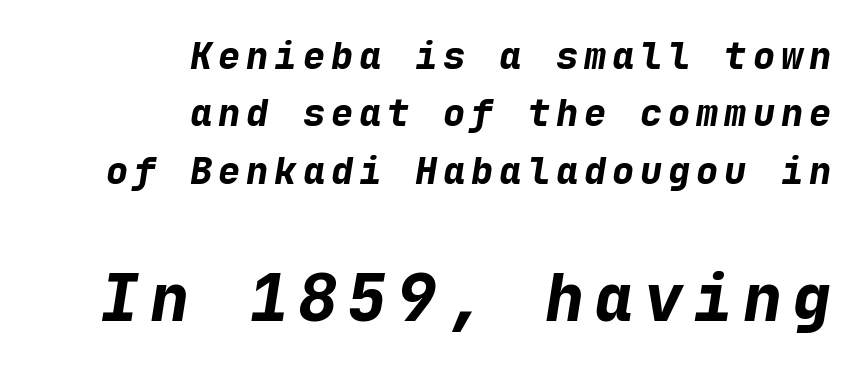
The image shows 65 px bold type, italic (leaning right), monospaced; set right-aligned, normal line spacing (1.55x), not underlined; the second (bottom) block is 1.76x larger; low stroke contrast and a medium x-height.
